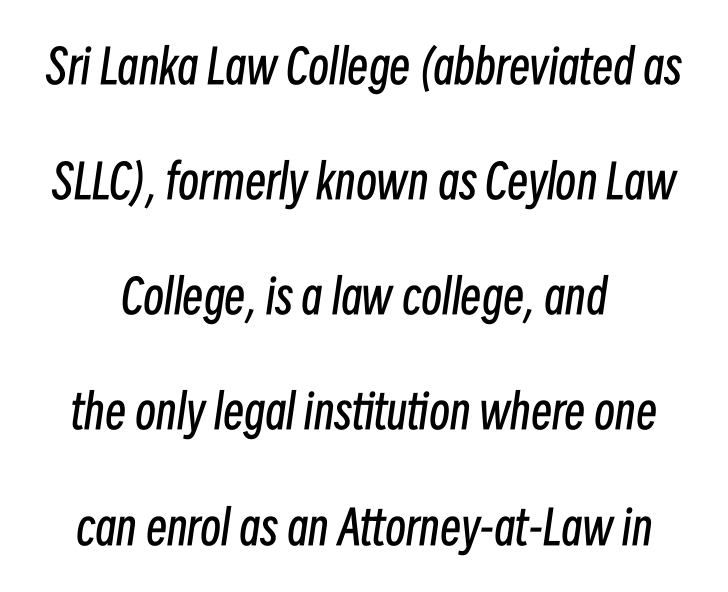
The typesetting does not lean heavy: it is not bold. Descenders are the only things crossing below the line. Do the characters align in a grid? No, the font is proportional. Tall strokes in this sample are angled rather than plumb. Airy leading. The lines are quadded center.
